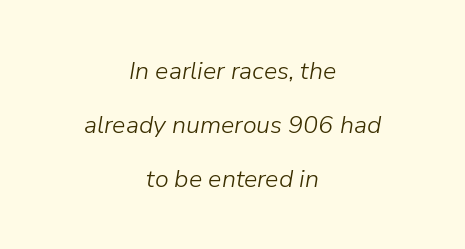
{"italic": "yes", "lean": "right", "slant_degrees": 9, "bold": "no", "underline": "no", "align": "center", "line_spacing": "loose", "line_spacing_ratio": 2.16, "letter_spacing": "normal", "letter_spacing_em": 0.0, "glyph_px": 25}
